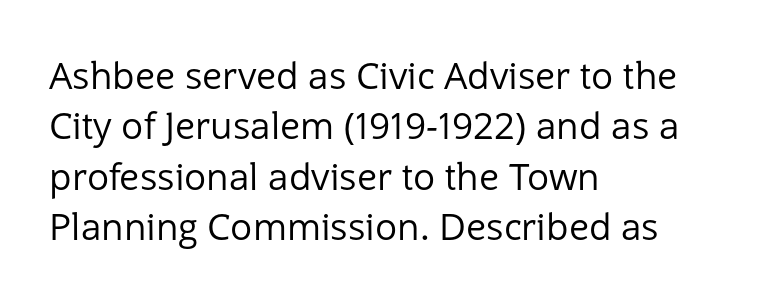
Inter-character spacing is left at the font's built-in metrics. Note: no serifs on the glyphs. Unbolded letterforms with no extra heft. The rendering uses natural spacing where letterforms have individual widths.
